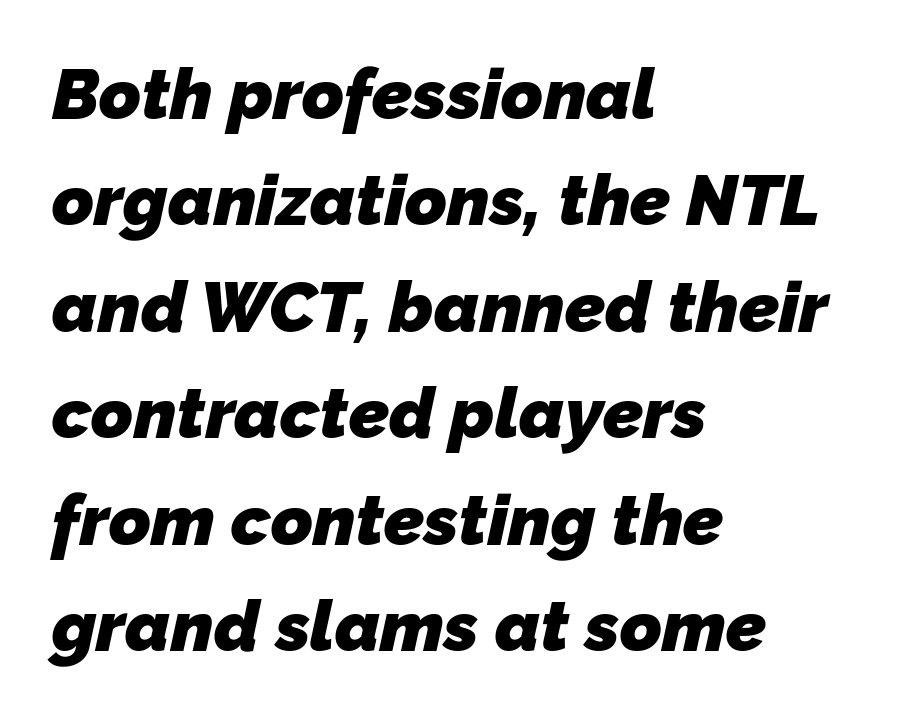
Q: Is the text bold? A: Yes.
Q: Is the typeface a serif or a sans-serif typeface? A: Sans-serif.
Q: Is the text underlined? A: No.
Q: How is the paragraph aligned? A: Left-aligned.
Q: Is the spacing between letters normal or unusually wide? A: Normal.
Q: Is the spacing between lines tight, normal or loose? A: Normal.
Q: Width (condensed, normal, or wide)? A: Normal.
Q: Stroke contrast? A: Low.
Q: x-height? A: Medium.
Q: Monospaced? A: No.
